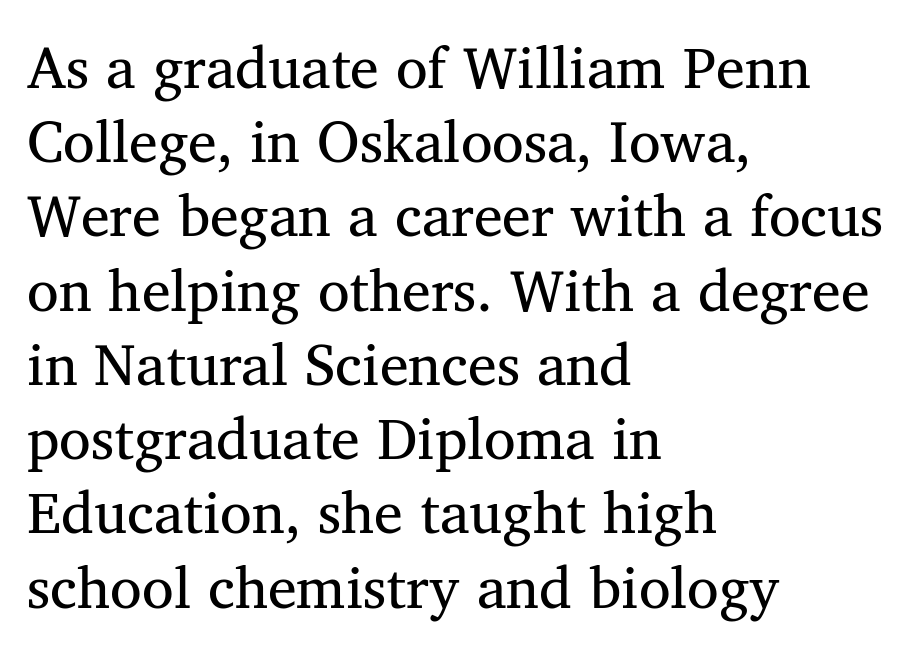
Q: Is the text bold? A: No.
Q: Is the text italic (slanted)? A: No, it is upright.
Q: Is the typeface a serif or a sans-serif typeface? A: Serif.
Q: Is the text underlined? A: No.
Q: How is the paragraph aligned? A: Left-aligned.
Q: Is the spacing between letters normal or unusually wide? A: Normal.
Q: Is the spacing between lines tight, normal or loose? A: Normal.
Q: Width (condensed, normal, or wide)? A: Normal.
Q: Stroke contrast? A: Medium.
Q: x-height? A: Medium.
Q: Monospaced? A: No.
